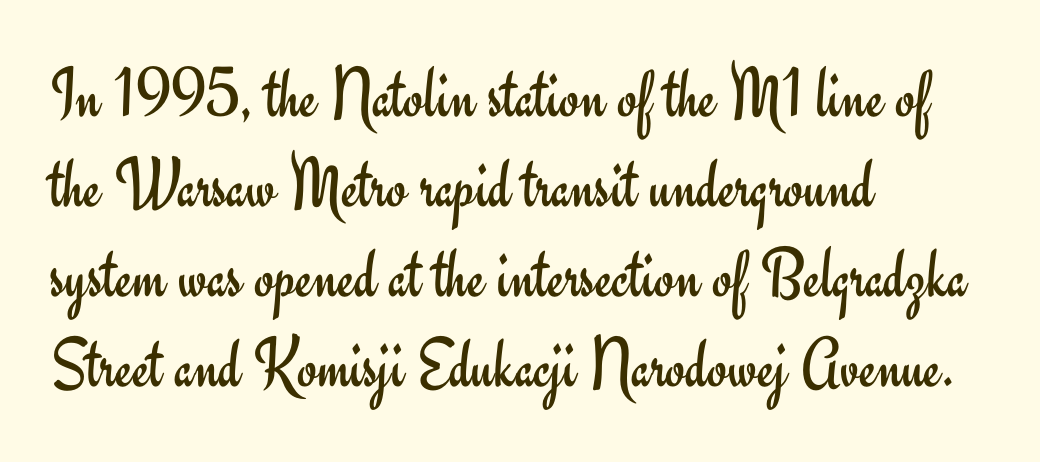
Q: Is the text bold? A: No.
Q: Is the text italic (slanted)? A: Yes.
Q: Is the typeface a serif or a sans-serif typeface? A: Sans-serif.
Q: Is the text underlined? A: No.
Q: How is the paragraph aligned? A: Left-aligned.
Q: Is the spacing between letters normal or unusually wide? A: Normal.
Q: Is the spacing between lines tight, normal or loose? A: Normal.
Q: Width (condensed, normal, or wide)? A: Normal.
Q: Stroke contrast? A: Low.
Q: x-height? A: Small.
Q: Monospaced? A: No.
